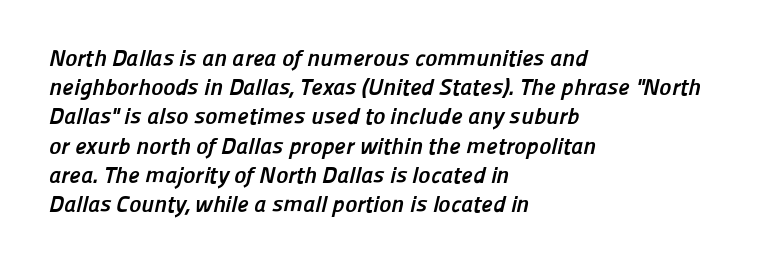
Q: Is the text bold? A: Yes.
Q: Is the text underlined? A: No.
Q: How is the paragraph aligned? A: Left-aligned.
Q: Is the spacing between letters normal or unusually wide? A: Normal.
Q: Is the spacing between lines tight, normal or loose? A: Normal.
